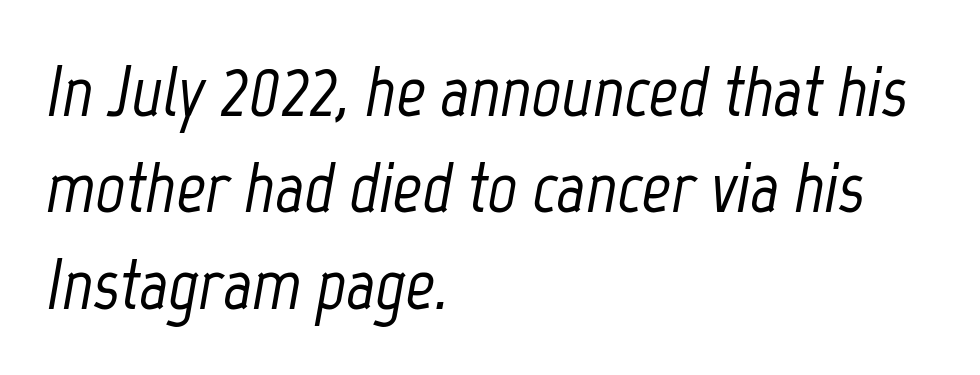
Q: Is the text italic (slanted)? A: Yes, it leans right by about 12 degrees.
Q: Is the text underlined? A: No.
Q: How is the paragraph aligned? A: Left-aligned.
Q: Is the spacing between letters normal or unusually wide? A: Normal.
Q: Is the spacing between lines tight, normal or loose? A: Normal.
Q: Width (condensed, normal, or wide)? A: Condensed.
Q: Stroke contrast? A: Low.
Q: x-height? A: Medium.
Q: Monospaced? A: No.
